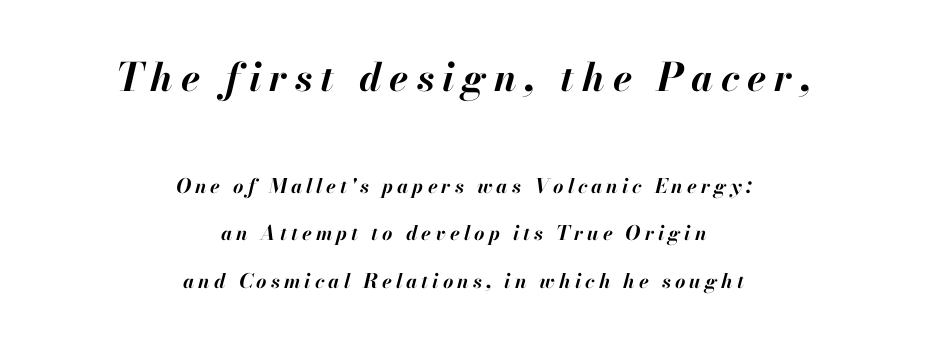
{"italic": "yes", "lean": "right", "slant_degrees": 13, "bold": "yes", "weight": "bold", "width": "normal", "stroke_contrast": "high", "x_height": "small", "monospaced": "no", "underline": "no", "align": "center", "line_spacing": "loose", "line_spacing_ratio": 2.36, "letter_spacing": "wide", "letter_spacing_em": 0.2, "larger_block": "first", "size_ratio": 1.95, "glyph_px": 39}
